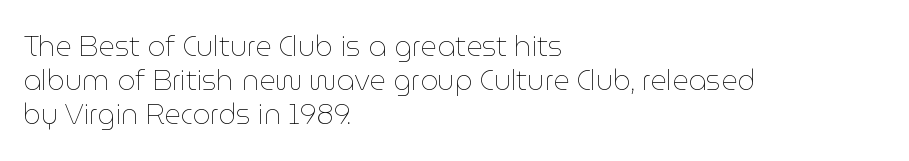
The image shows 28 px thin type, upright; set left-aligned, line spacing 1.22x, normal letter spacing, not underlined; low stroke contrast and a medium x-height.
